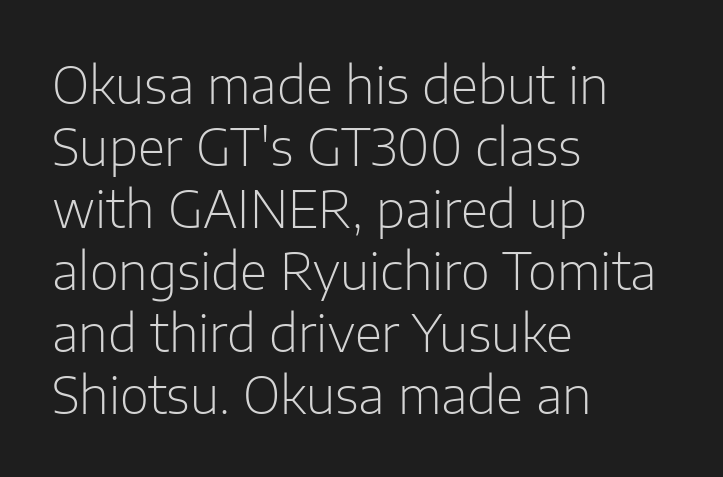
{"serif": "no", "italic": "no", "bold": "no", "weight": "light", "width": "normal", "stroke_contrast": "low", "x_height": "medium", "monospaced": "no", "underline": "no", "align": "left", "line_spacing_ratio": 1.24, "letter_spacing": "normal", "letter_spacing_em": 0.0, "glyph_px": 50}
